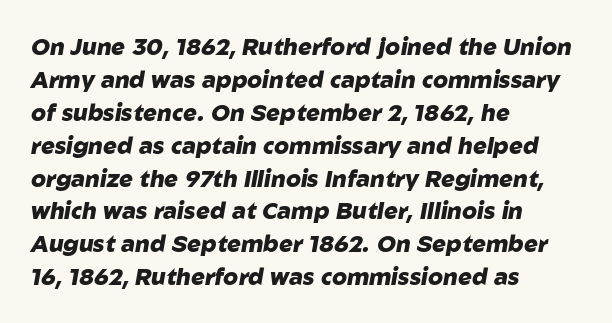
The image shows 23 px bold type, italic (leaning right); set left-aligned, normal line spacing (1.43x), normal letter spacing, not underlined.
